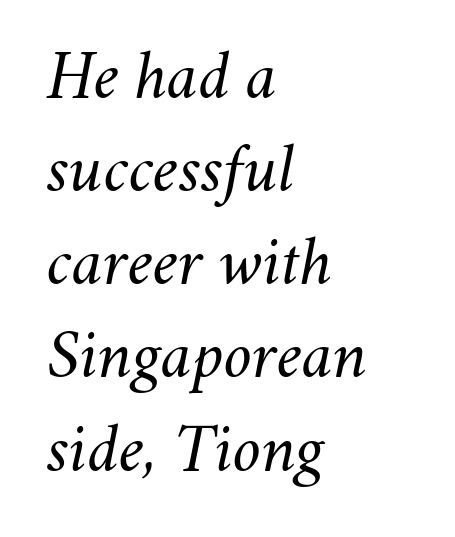
The image shows 69 px regular-weight type, italic (leaning right); set left-aligned, normal line spacing (1.35x), normal letter spacing, not underlined; medium stroke contrast and a small x-height.
